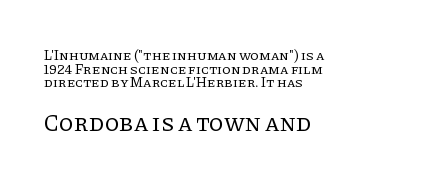
The image shows 24 px text type, upright; set left-aligned, tight line spacing (0.98x), normal letter spacing, not underlined; the second (bottom) block is 1.71x larger.
